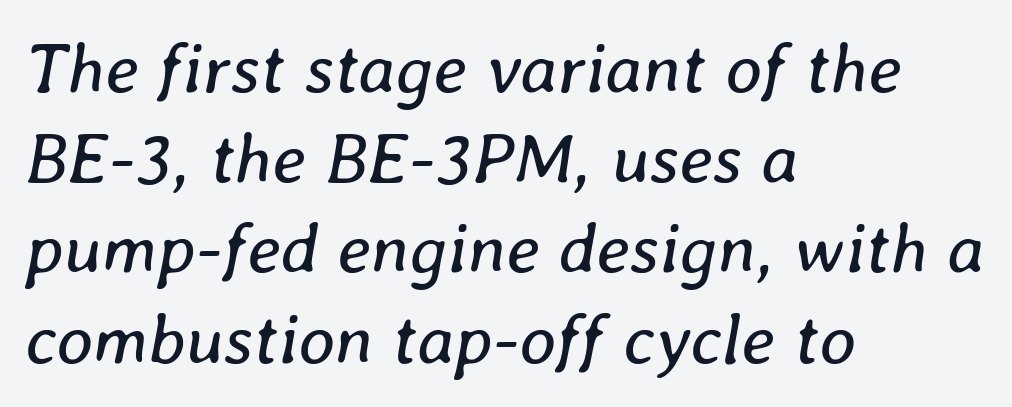
The image shows 71 px regular-weight type, italic (leaning right); set left-aligned, normal line spacing (1.27x), normal letter spacing, not underlined; low stroke contrast and a medium x-height.
